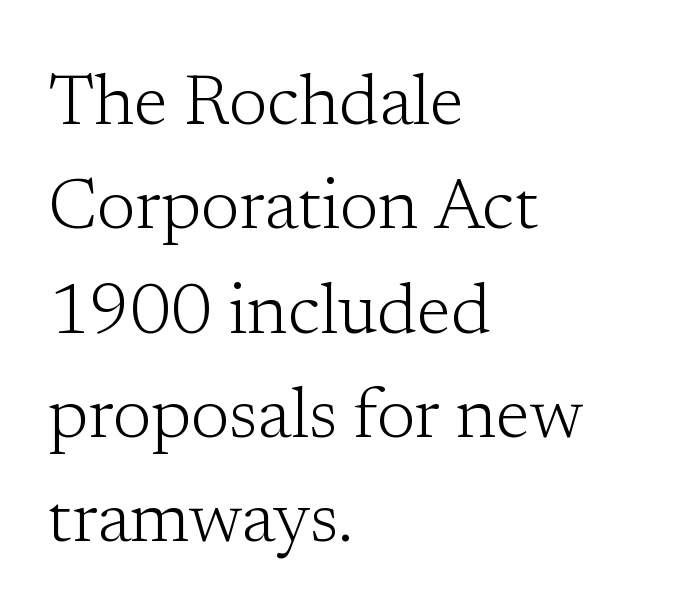
{"serif": "yes", "italic": "no", "bold": "no", "weight": "light", "width": "normal", "stroke_contrast": "low", "x_height": "medium", "monospaced": "no", "underline": "no", "align": "left", "line_spacing": "normal", "line_spacing_ratio": 1.49, "letter_spacing": "normal", "letter_spacing_em": 0.0, "glyph_px": 70}
